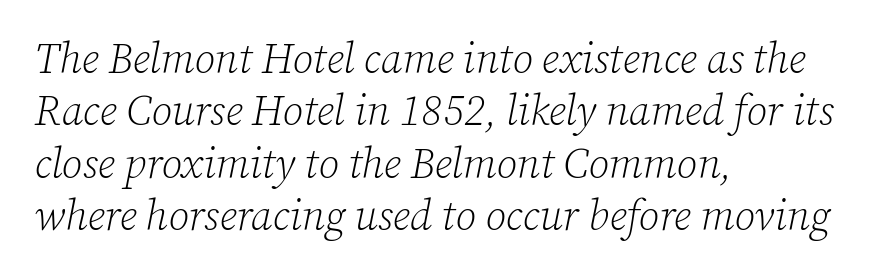
{"serif": "yes", "italic": "yes", "lean": "right", "slant_degrees": 12, "bold": "no", "weight": "light", "width": "normal", "stroke_contrast": "low", "x_height": "medium", "monospaced": "no", "underline": "no", "align": "left", "line_spacing": "normal", "line_spacing_ratio": 1.25, "letter_spacing": "normal", "letter_spacing_em": 0.0, "glyph_px": 42}
